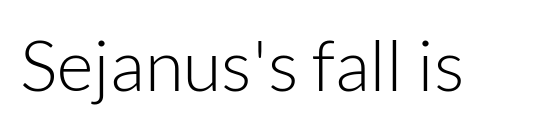
Tall strokes in this sample are plumb rather than angled. Standard letterfit; no display-style spreading of the glyphs. This sample has the flowing, uneven cadence of proportional lettering. Words float on clear page, feet unadorned. Nothing heavy about these letters — not bold at all. Check where the strokes stop: nothing finishes them off — pure sans.
